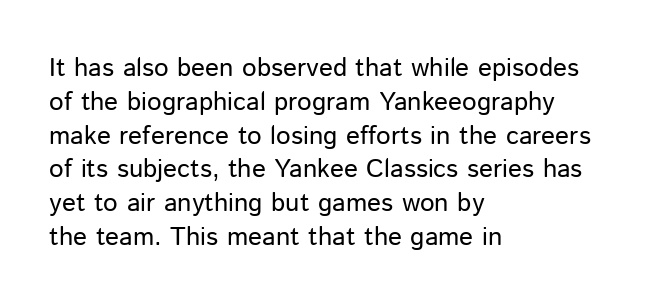
The image shows 26 px text type, upright; set left-aligned, normal line spacing (1.3x), normal letter spacing, not underlined.
